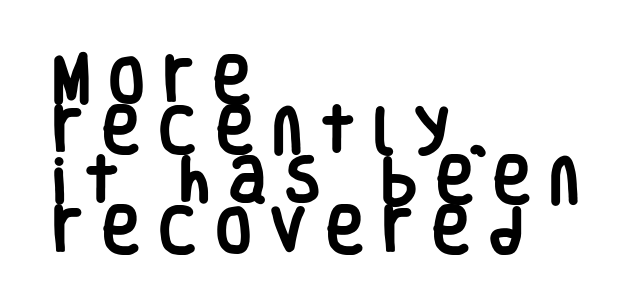
Q: Is the text bold? A: Yes.
Q: Is the text italic (slanted)? A: No, it is upright.
Q: Is the typeface a serif or a sans-serif typeface? A: Sans-serif.
Q: Is the text underlined? A: No.
Q: How is the paragraph aligned? A: Left-aligned.
Q: Is the spacing between letters normal or unusually wide? A: Unusually wide.
Q: Is the spacing between lines tight, normal or loose? A: Tight.
Q: Width (condensed, normal, or wide)? A: Condensed.
Q: Stroke contrast? A: Low.
Q: x-height? A: Large.
Q: Monospaced? A: No.
